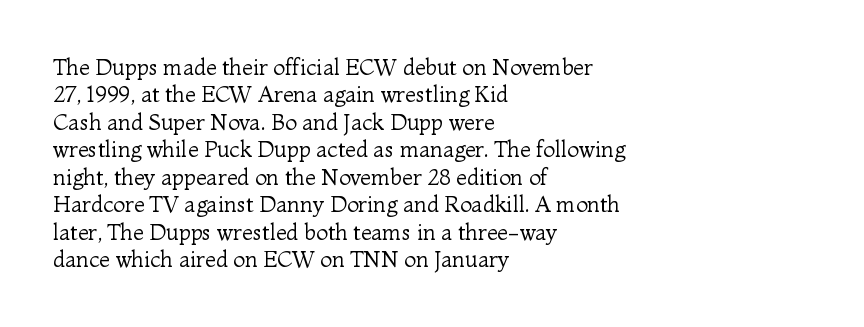
Q: Is the text bold? A: No.
Q: Is the text italic (slanted)? A: No, it is upright.
Q: Is the text underlined? A: No.
Q: How is the paragraph aligned? A: Left-aligned.
Q: Is the spacing between letters normal or unusually wide? A: Normal.
Q: Is the spacing between lines tight, normal or loose? A: Normal.
